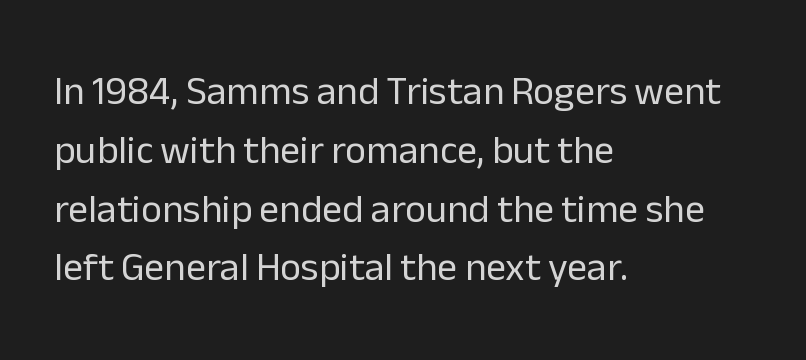
Q: Is the text bold? A: No.
Q: Is the text italic (slanted)? A: No, it is upright.
Q: Is the typeface a serif or a sans-serif typeface? A: Sans-serif.
Q: Is the text underlined? A: No.
Q: How is the paragraph aligned? A: Left-aligned.
Q: Is the spacing between letters normal or unusually wide? A: Normal.
Q: Is the spacing between lines tight, normal or loose? A: Normal.
Q: Width (condensed, normal, or wide)? A: Normal.
Q: Stroke contrast? A: Low.
Q: x-height? A: Medium.
Q: Monospaced? A: No.
